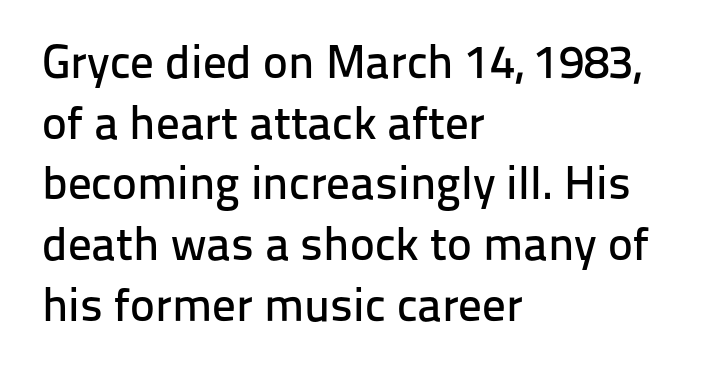
Q: Is the text italic (slanted)? A: No, it is upright.
Q: Is the typeface a serif or a sans-serif typeface? A: Sans-serif.
Q: Is the text underlined? A: No.
Q: How is the paragraph aligned? A: Left-aligned.
Q: Is the spacing between letters normal or unusually wide? A: Normal.
Q: Is the spacing between lines tight, normal or loose? A: Normal.
Q: Width (condensed, normal, or wide)? A: Normal.
Q: Stroke contrast? A: Low.
Q: x-height? A: Medium.
Q: Monospaced? A: No.
